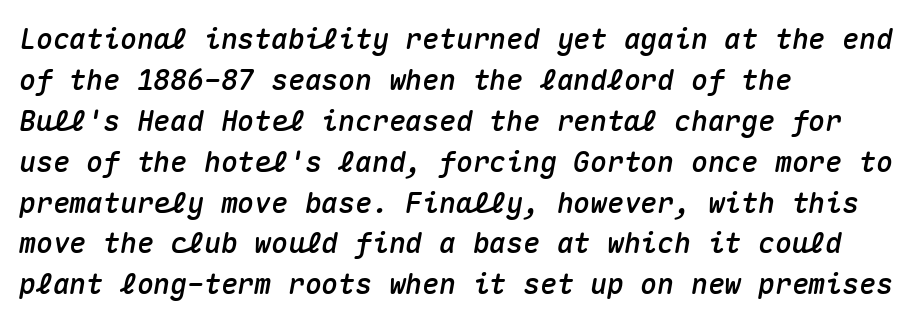
{"italic": "yes", "lean": "right", "slant_degrees": 10, "width": "normal", "stroke_contrast": "medium", "x_height": "medium", "monospaced": "yes", "underline": "no", "align": "left", "line_spacing": "normal", "line_spacing_ratio": 1.46, "letter_spacing": "normal", "letter_spacing_em": 0.0, "glyph_px": 28}
